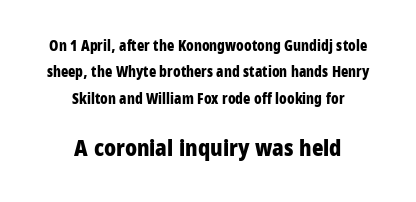
You could call the tracking neutral — neither tight nor loose. Posture: upright roman. A clean baseline with only descenders dipping below it. Visually the block forms a symmetrical silhouette, jagged on both flanks.
